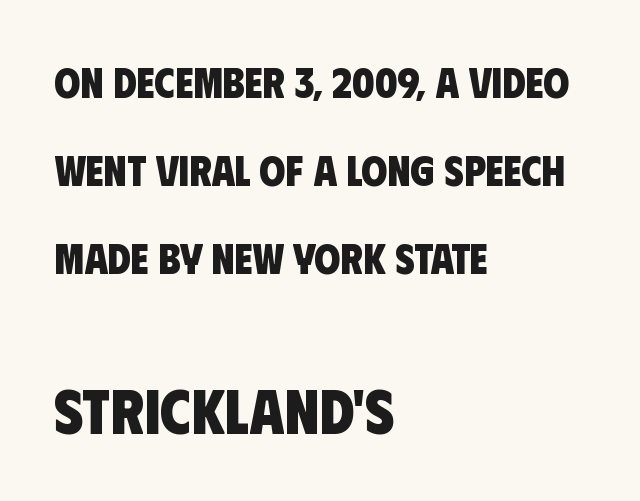
Look at the bottom of the vertical strokes: they stop flat, with no serifs. Here the second block reads like a headline and the first like body copy. Does the leading feel generous? Absolutely, it's lavish. The face used here is proportionally spaced, like ordinary book or web type. Spacing between characters is what you'd get straight out of the box. The zone under the glyphs is completely vacant.
